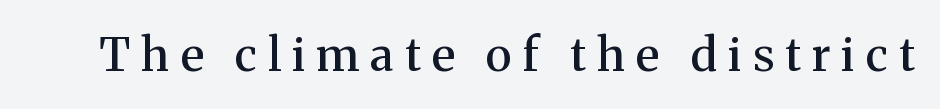
The image shows 46 px semibold serif type, upright; set unusually wide letter spacing (+0.24 em), not underlined; medium stroke contrast and a medium x-height.
